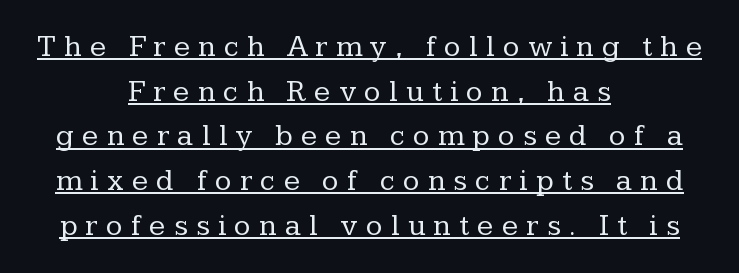
The letters are spread apart with noticeably loose tracking. A serif font was chosen for this passage. A typographer would call this underscored text. Leading matches the norm, producing a regular column.
